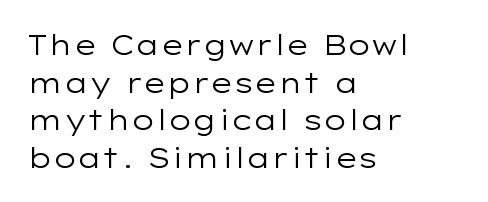
Q: Is the text bold? A: No.
Q: Is the text italic (slanted)? A: No, it is upright.
Q: Is the typeface a serif or a sans-serif typeface? A: Sans-serif.
Q: Is the text underlined? A: No.
Q: How is the paragraph aligned? A: Left-aligned.
Q: Is the spacing between letters normal or unusually wide? A: Normal.
Q: Is the spacing between lines tight, normal or loose? A: Normal.
Q: Width (condensed, normal, or wide)? A: Wide.
Q: Stroke contrast? A: Low.
Q: x-height? A: Medium.
Q: Monospaced? A: No.
